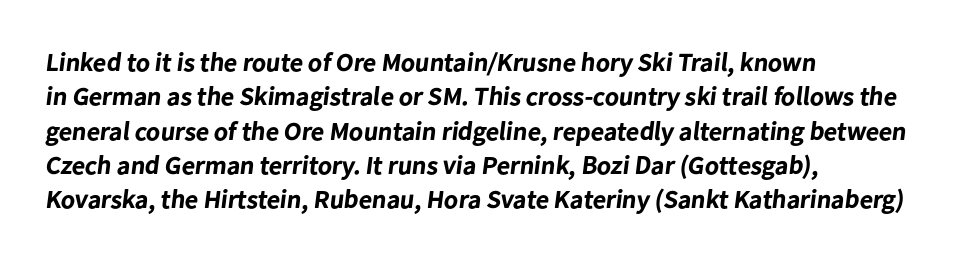
The rendering anchors every line to the left-hand side. The gap between lines stays unmarked. The characters look thick and weighty, a clear bold. Normally led — the rows are evenly, conventionally spaced. Letter spacing: default.
